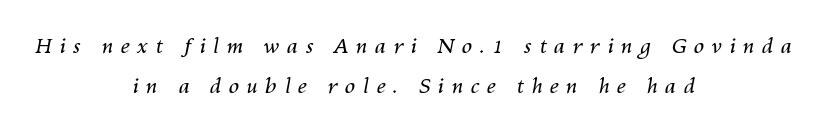
Q: Is the text bold? A: No.
Q: Is the text italic (slanted)? A: Yes, it leans right by about 10 degrees.
Q: Is the text underlined? A: No.
Q: How is the paragraph aligned? A: Centered.
Q: Is the spacing between letters normal or unusually wide? A: Unusually wide.
